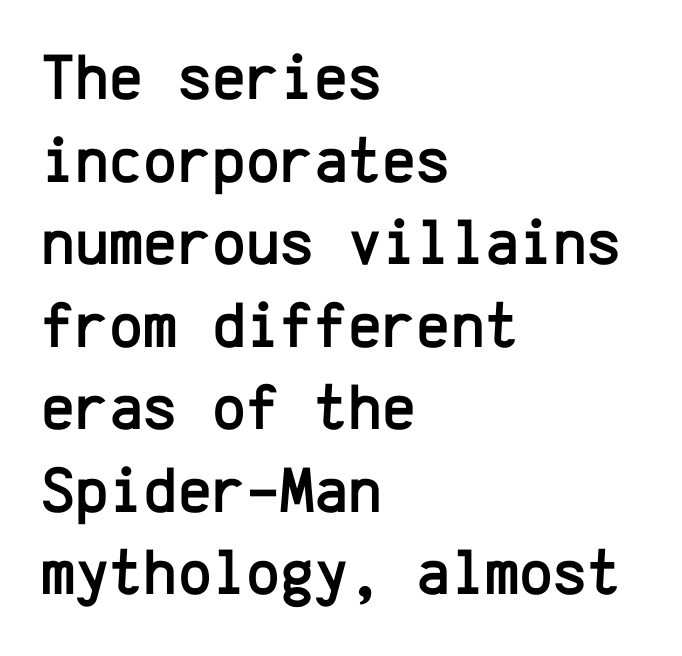
Q: Is the text italic (slanted)? A: No, it is upright.
Q: Is the typeface a serif or a sans-serif typeface? A: Sans-serif.
Q: Is the text underlined? A: No.
Q: How is the paragraph aligned? A: Left-aligned.
Q: Is the spacing between letters normal or unusually wide? A: Normal.
Q: Is the spacing between lines tight, normal or loose? A: Normal.
Q: Width (condensed, normal, or wide)? A: Normal.
Q: Stroke contrast? A: Low.
Q: x-height? A: Medium.
Q: Monospaced? A: Yes.
